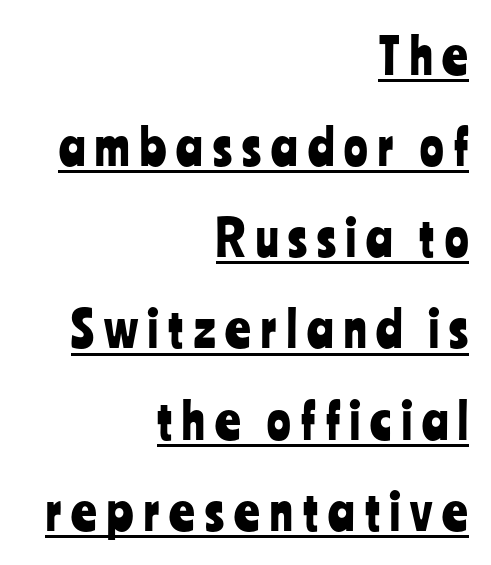
{"serif": "no", "italic": "no", "width": "condensed", "stroke_contrast": "low", "x_height": "medium", "monospaced": "no", "underline": "yes", "align": "right", "line_spacing_ratio": 1.86, "letter_spacing": "wide", "letter_spacing_em": 0.21, "glyph_px": 49}
